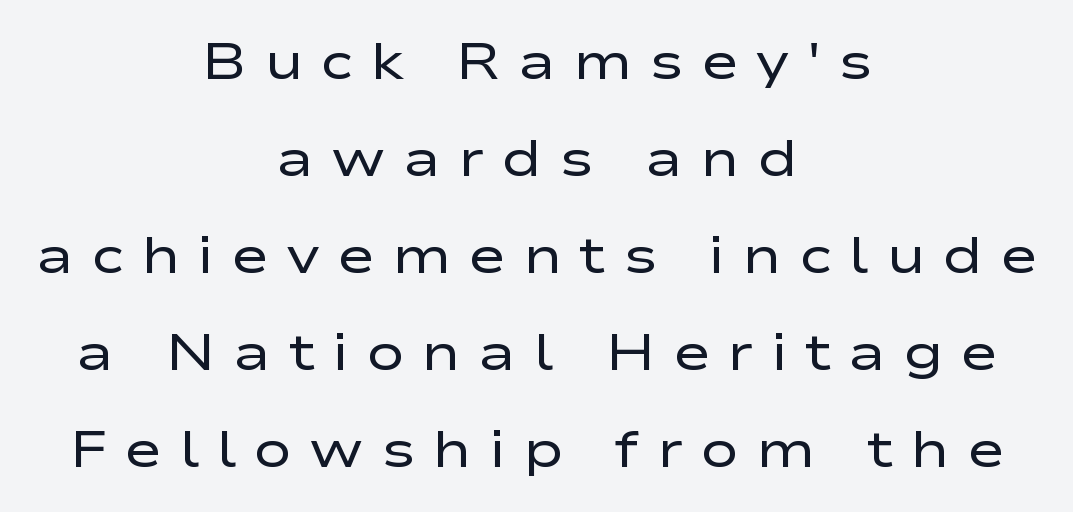
The image shows 51 px regular-weight, wide sans-serif type, upright; set centered, loose line spacing (1.9x), unusually wide letter spacing (+0.34 em), not underlined; low stroke contrast and a medium x-height.
